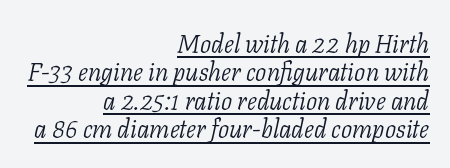
The lettering is marked with a stroke running underneath it. What stands out about the letter spacing? Nothing — it is the standard amount. Compared with typical paragraphs, the rows here are closer together. The font's italic variant was chosen for this text. This rendering uses right alignment, leaving the left contour irregular. Stems here are at most as thick as an everyday book face.
